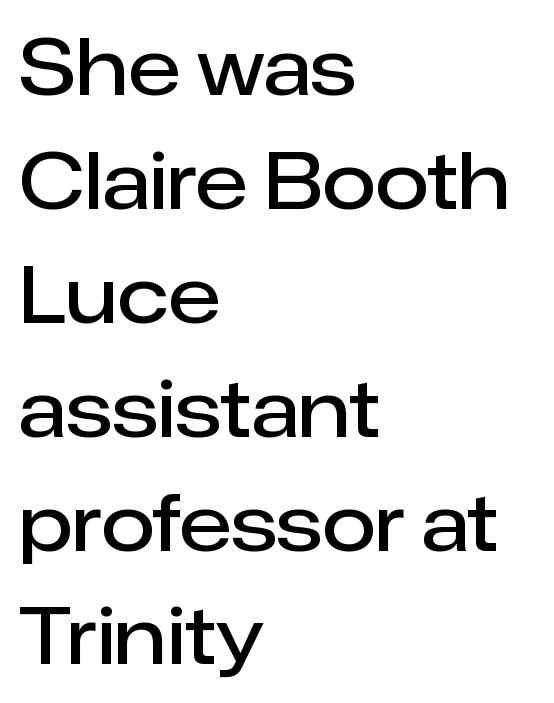
{"serif": "no", "italic": "no", "bold": "semi", "weight": "semibold", "width": "normal", "stroke_contrast": "low", "x_height": "medium", "monospaced": "no", "underline": "no", "align": "left", "line_spacing": "normal", "line_spacing_ratio": 1.46, "letter_spacing": "normal", "letter_spacing_em": 0.0, "glyph_px": 78}
